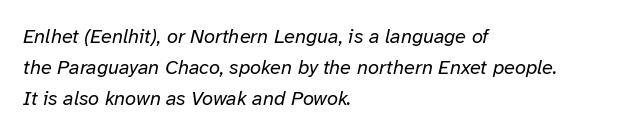
{"italic": "yes", "lean": "right", "slant_degrees": 12, "bold": "no", "underline": "no", "align": "left", "line_spacing": "normal", "line_spacing_ratio": 1.55, "letter_spacing": "normal", "letter_spacing_em": 0.0, "glyph_px": 20}
